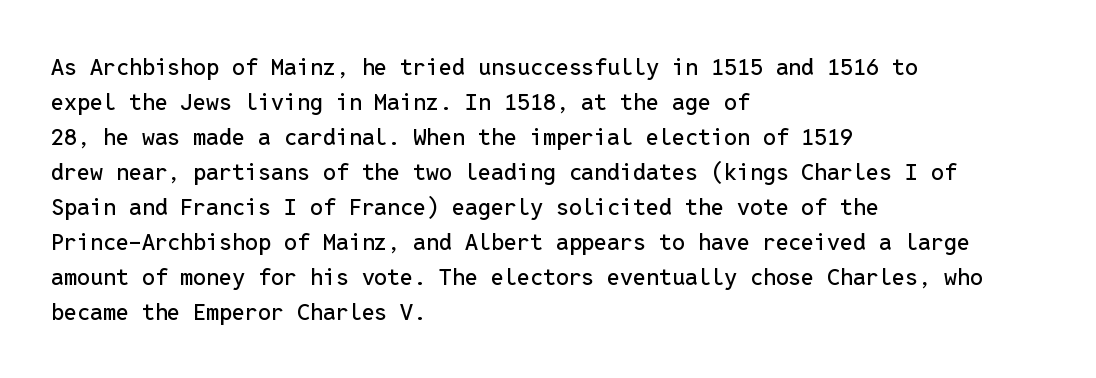
Left-aligned paragraph, ragged on the right. This sample uses an upright cut, with every glyph sitting square on the baseline. Only glyphs here, with clear space below each row. In terms of letterspacing, this is plain default setting. The line-height multiplier appears to be the usual default.
